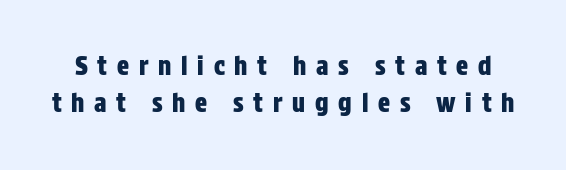
{"italic": "no", "underline": "no", "line_spacing": "normal", "line_spacing_ratio": 1.5, "letter_spacing": "wide", "letter_spacing_em": 0.39, "glyph_px": 25}
